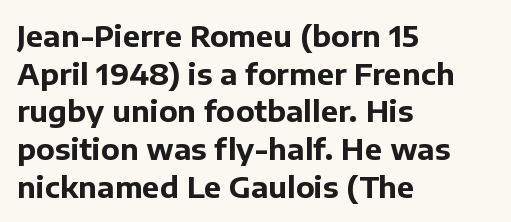
The image shows 29 px bold sans-serif type, upright; set left-aligned, normal line spacing (1.3x), normal letter spacing, not underlined; low stroke contrast and a medium x-height.
